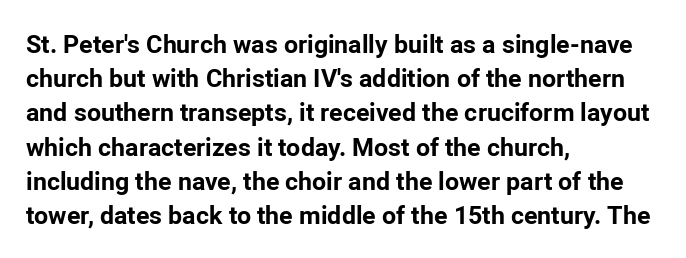
The lines in this sample share a left origin and differ only in where they stop. Summary of vertical rhythm: regular, with standard interline spacing. Italic: no, the glyphs are upright roman. The letterforms sit shoulder to shoulder at normal distance. Set as a true bold cut, around the 700 mark. The baseline area is clear.
